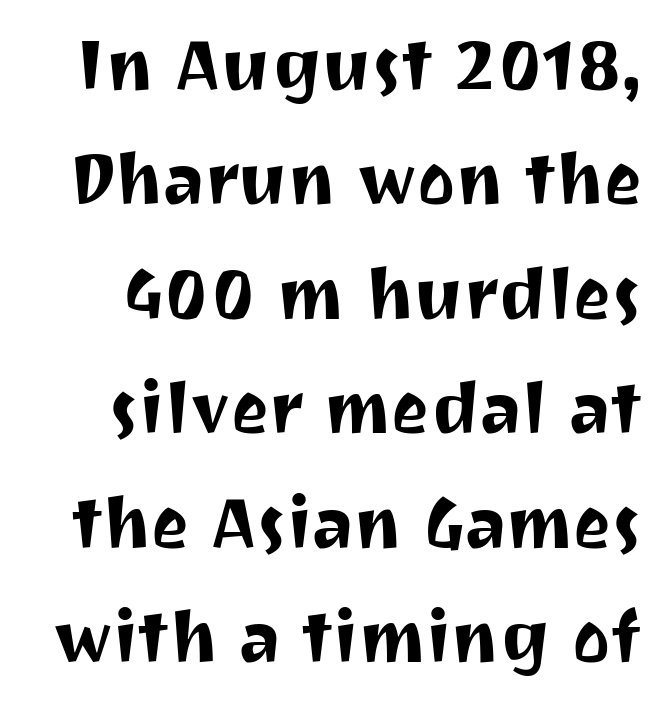
Q: Is the text italic (slanted)? A: No, it is upright.
Q: Is the typeface a serif or a sans-serif typeface? A: Sans-serif.
Q: Is the text underlined? A: No.
Q: Is the spacing between letters normal or unusually wide? A: Normal.
Q: Is the spacing between lines tight, normal or loose? A: Normal.
Q: Width (condensed, normal, or wide)? A: Normal.
Q: Stroke contrast? A: Medium.
Q: x-height? A: Medium.
Q: Monospaced? A: No.
